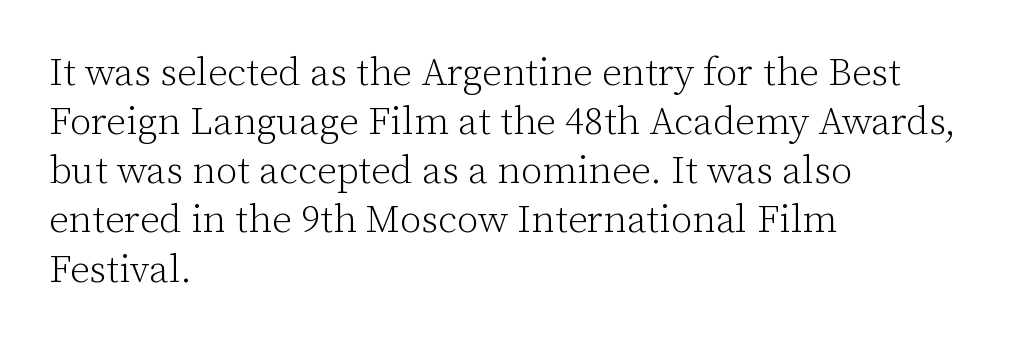
Q: Is the text bold? A: No.
Q: Is the text italic (slanted)? A: No, it is upright.
Q: Is the typeface a serif or a sans-serif typeface? A: Serif.
Q: Is the text underlined? A: No.
Q: How is the paragraph aligned? A: Left-aligned.
Q: Is the spacing between letters normal or unusually wide? A: Normal.
Q: Is the spacing between lines tight, normal or loose? A: Normal.
Q: Width (condensed, normal, or wide)? A: Normal.
Q: Stroke contrast? A: Low.
Q: x-height? A: Medium.
Q: Monospaced? A: No.
